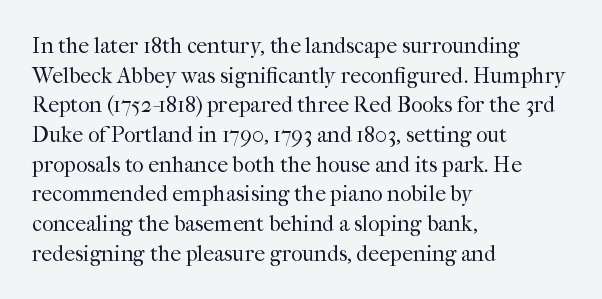
The image shows 22 px text type, upright; set left-aligned, normal line spacing (1.35x), normal letter spacing, not underlined.
